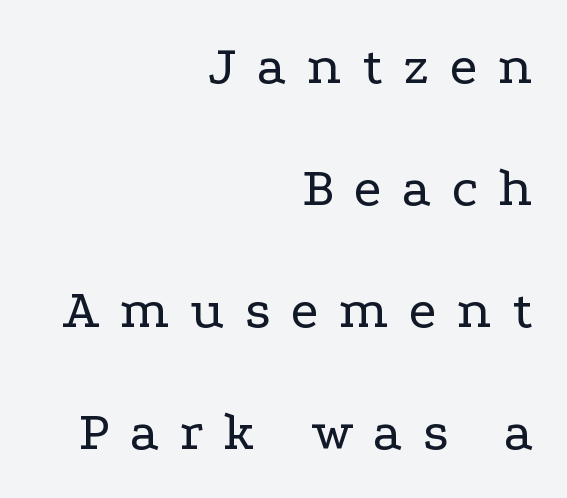
No chunkiness to these letters — they're not bold. The lines are spread far apart with generous leading. Serifs: yes, visible at the terminals of the letterforms. A clean baseline with only descenders dipping below it. Each letter keeps its own natural width here, so spacing adapts to shape.
